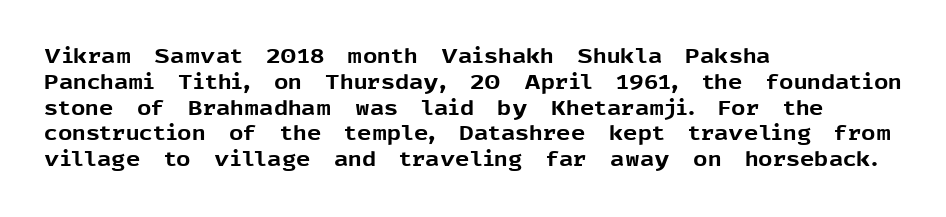
A typesetter would call this zero additional tracking. A classic flush-left, rag-right setting is used for this passage. The letters stand upright; this is a roman face. The glyphs are unaccompanied by any horizontal stroke below them. Line spacing here is normal.
